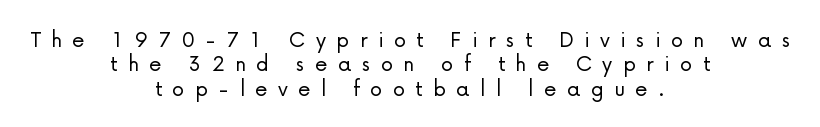
Stroke mass is kept to a normal reading level or below. Baseline-to-baseline distance is barely more than the letter height. Neither beginnings nor endings align; midpoints do. Words appear elongated and porous because spacing is wide. Decoration check: the copy has no underline.
